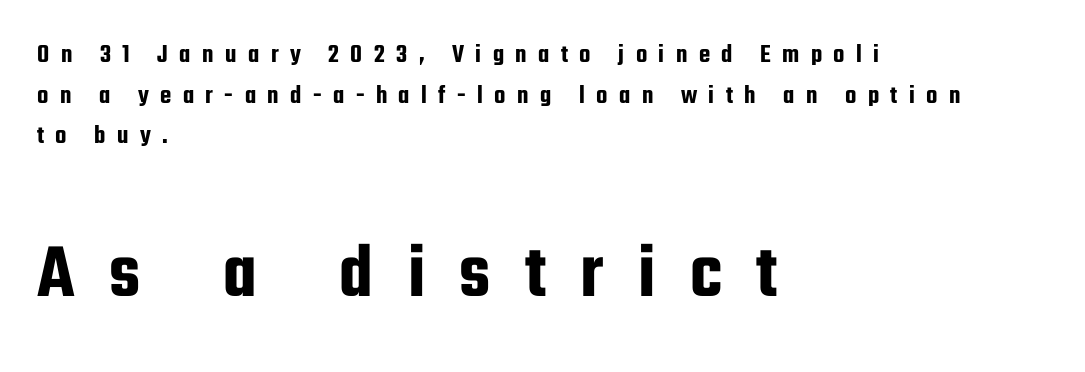
{"serif": "no", "italic": "no", "width": "condensed", "stroke_contrast": "low", "x_height": "medium", "monospaced": "no", "underline": "no", "align": "left", "line_spacing": "normal", "line_spacing_ratio": 1.56, "letter_spacing": "wide", "letter_spacing_em": 0.44, "larger_block": "second", "size_ratio": 3.0, "glyph_px": 78}
